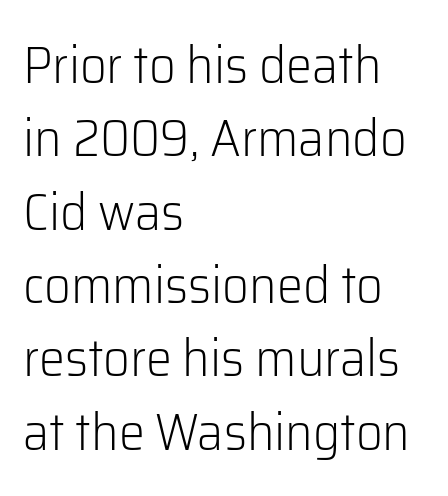
Q: Is the text bold? A: No.
Q: Is the text italic (slanted)? A: No, it is upright.
Q: Is the typeface a serif or a sans-serif typeface? A: Sans-serif.
Q: Is the text underlined? A: No.
Q: How is the paragraph aligned? A: Left-aligned.
Q: Is the spacing between letters normal or unusually wide? A: Normal.
Q: Is the spacing between lines tight, normal or loose? A: Normal.
Q: Width (condensed, normal, or wide)? A: Normal.
Q: Stroke contrast? A: Low.
Q: x-height? A: Medium.
Q: Monospaced? A: No.
